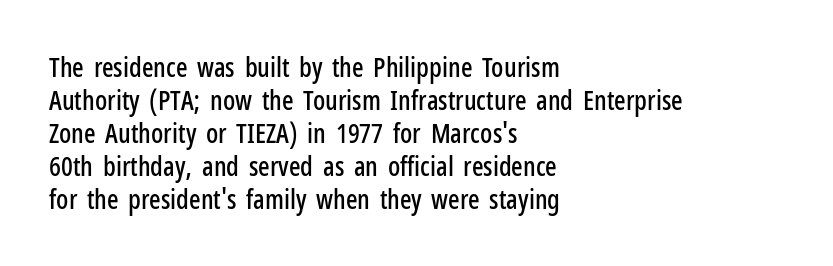
{"italic": "no", "underline": "no", "align": "left", "line_spacing_ratio": 1.22, "letter_spacing": "normal", "letter_spacing_em": 0.0, "glyph_px": 27}
